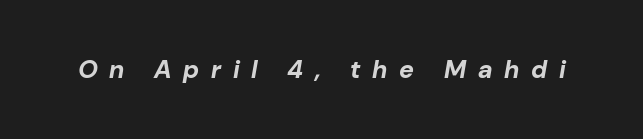
The image shows 25 px bold type, italic (leaning right); set unusually wide letter spacing (+0.47 em), not underlined.
